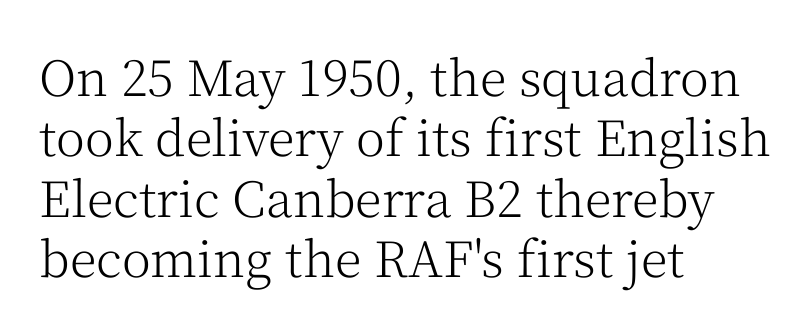
Q: Is the text bold? A: No.
Q: Is the text italic (slanted)? A: No, it is upright.
Q: Is the typeface a serif or a sans-serif typeface? A: Serif.
Q: Is the text underlined? A: No.
Q: How is the paragraph aligned? A: Left-aligned.
Q: Is the spacing between letters normal or unusually wide? A: Normal.
Q: Width (condensed, normal, or wide)? A: Normal.
Q: Stroke contrast? A: Medium.
Q: x-height? A: Medium.
Q: Monospaced? A: No.
